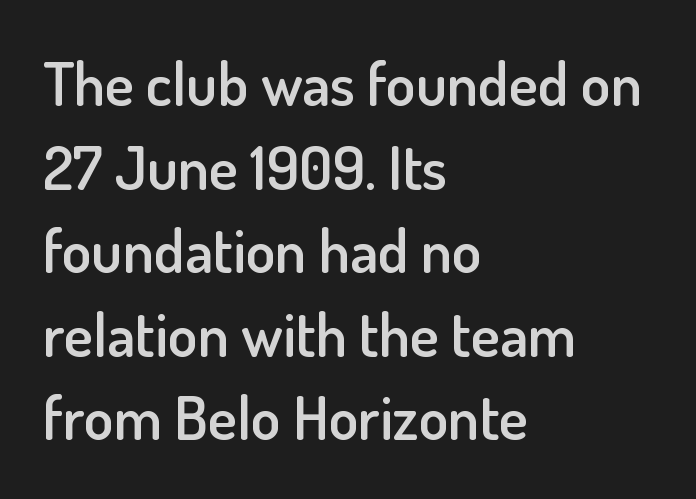
The image shows 61 px semibold sans-serif type, upright; set left-aligned, normal line spacing (1.37x), normal letter spacing, not underlined; low stroke contrast and a small x-height.
